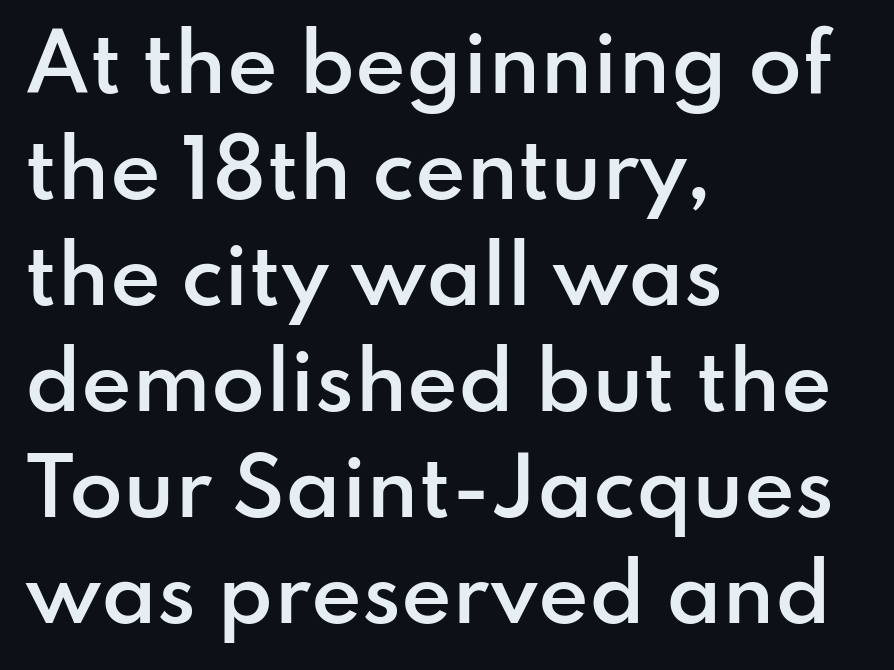
Q: Is the text bold? A: Semi-bold.
Q: Is the text italic (slanted)? A: No, it is upright.
Q: Is the typeface a serif or a sans-serif typeface? A: Sans-serif.
Q: Is the text underlined? A: No.
Q: How is the paragraph aligned? A: Left-aligned.
Q: Is the spacing between letters normal or unusually wide? A: Normal.
Q: Is the spacing between lines tight, normal or loose? A: Normal.
Q: Width (condensed, normal, or wide)? A: Normal.
Q: Stroke contrast? A: Low.
Q: x-height? A: Small.
Q: Monospaced? A: No.
